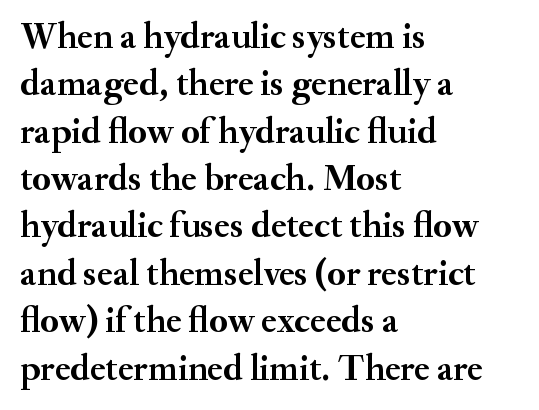
The rendering keeps characters at their native spacing. Ordinary non-slanted type is in use. The typesetting leans heavy: a genuine bold. The strip under each line holds only bare page.
